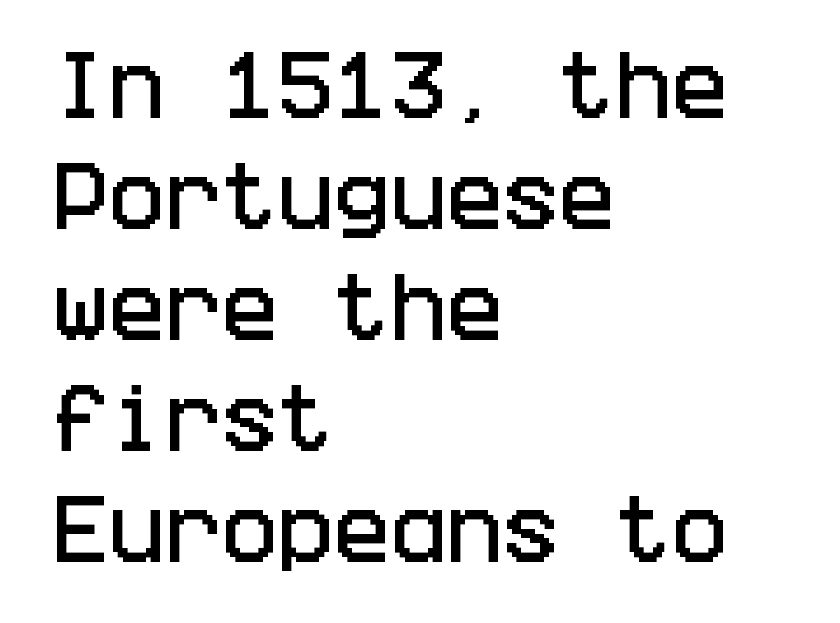
The image shows 75 px condensed sans-serif type, upright; set left-aligned, normal line spacing (1.48x), normal letter spacing, not underlined; low stroke contrast and a large x-height.
